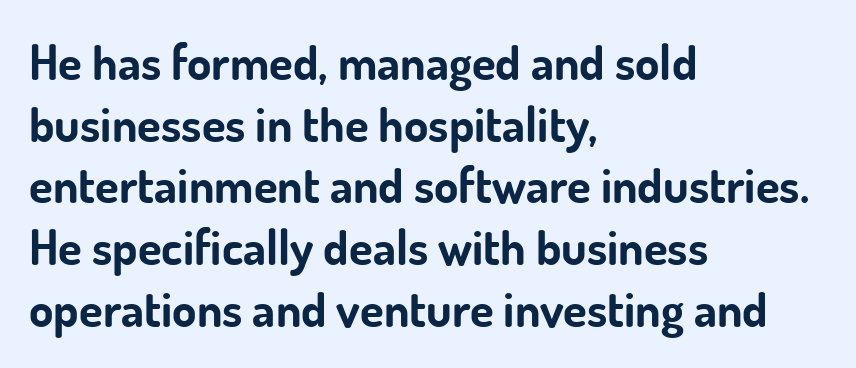
{"serif": "no", "italic": "no", "bold": "yes", "weight": "bold", "width": "normal", "stroke_contrast": "low", "x_height": "small", "monospaced": "no", "underline": "no", "align": "left", "line_spacing": "normal", "line_spacing_ratio": 1.26, "letter_spacing": "normal", "letter_spacing_em": 0.0, "glyph_px": 49}
